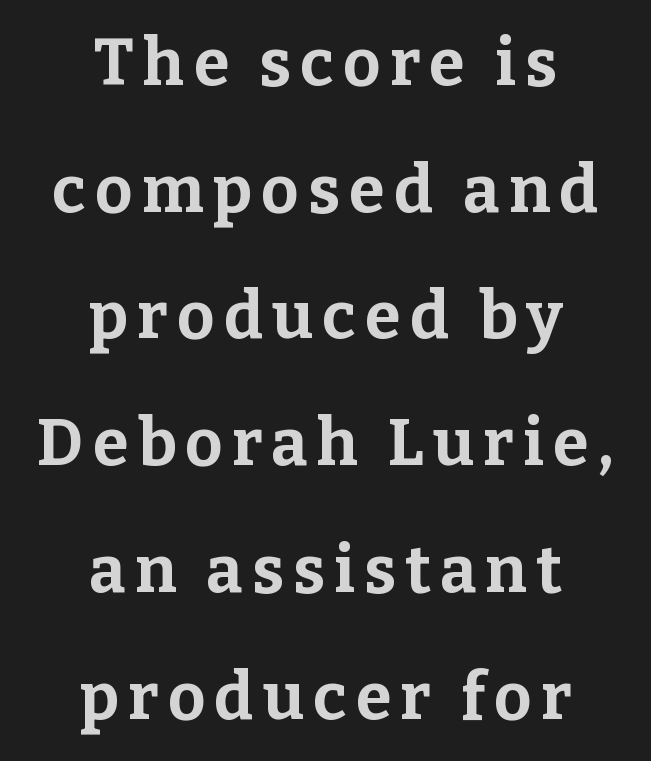
Q: Is the text bold? A: Yes.
Q: Is the text italic (slanted)? A: No, it is upright.
Q: Is the typeface a serif or a sans-serif typeface? A: Serif.
Q: Is the text underlined? A: No.
Q: How is the paragraph aligned? A: Centered.
Q: Is the spacing between lines tight, normal or loose? A: Loose.
Q: Width (condensed, normal, or wide)? A: Normal.
Q: Stroke contrast? A: Low.
Q: x-height? A: Medium.
Q: Monospaced? A: No.
